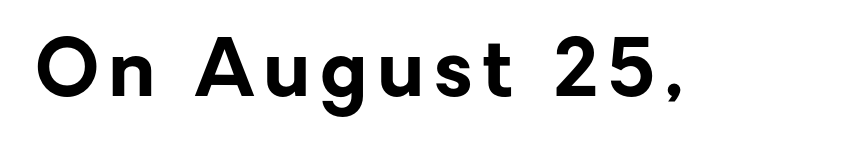
These lines are rendered in a variable-pitch font. Has an underline been added? It has not. The characters display no serif detailing; their extremities are plain. Heavy, bold letterforms. The lettering holds an erect, upright posture throughout.
